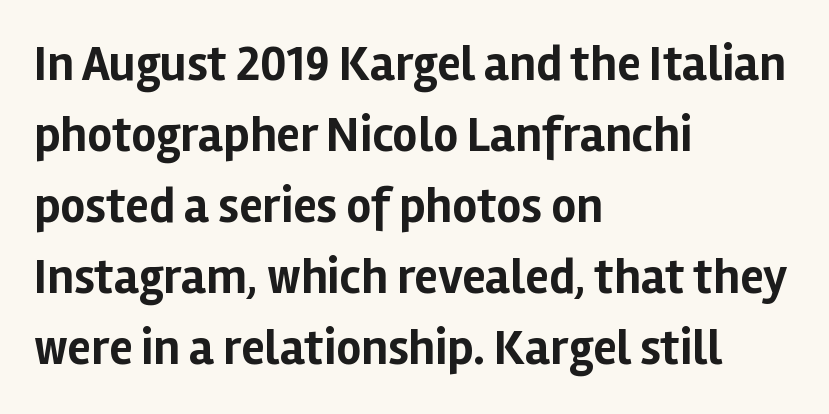
The baseline area is clear. Successive baselines arrive at the customary interval. How heavy is the stroke? Heavy — this is a bold. Is this a fixed-width face? No — the glyphs have proportional, varying widths.
